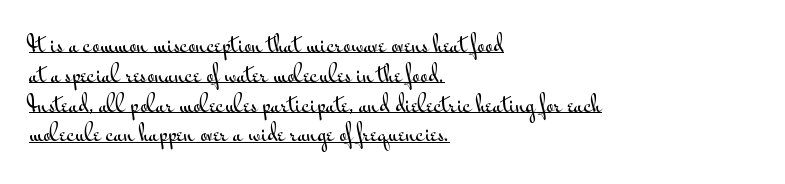
The image shows 21 px text type; set left-aligned, normal line spacing (1.42x), normal letter spacing, underlined.
